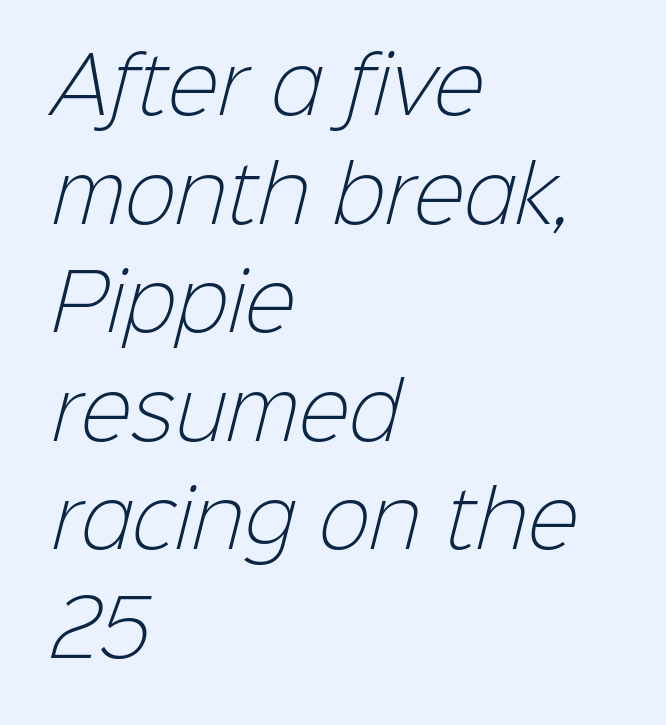
This sample is left-justified, so line endings fall wherever the words run out. Descender tails drop into unmarked territory. The gaps between neighbouring characters are ordinary and unremarkable. This reads as an unemphasized weight, regular at the heaviest.
